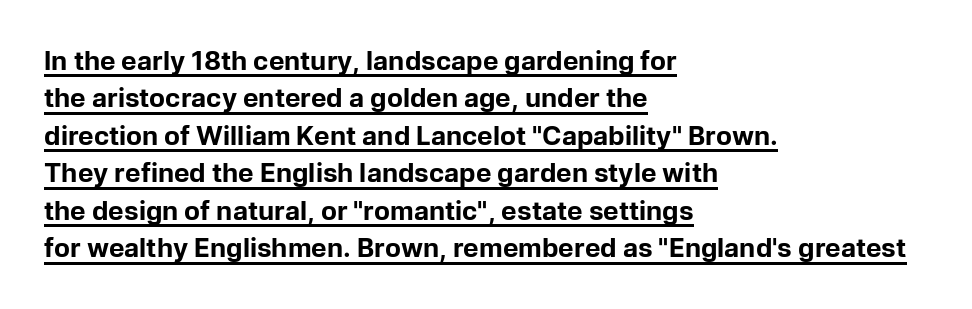
The image shows 26 px bold type, upright; set left-aligned, normal line spacing (1.44x), normal letter spacing, underlined.
